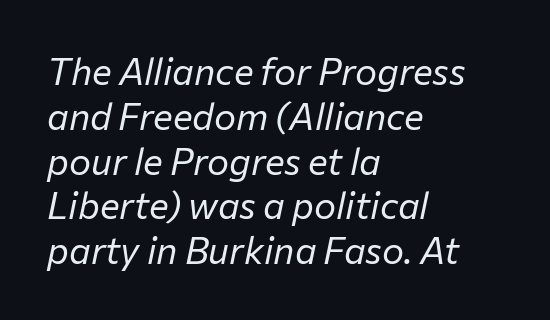
The image shows 37 px regular-weight type, italic (leaning right); set left-aligned, line spacing 1.21x, normal letter spacing, not underlined; low stroke contrast and a medium x-height.
